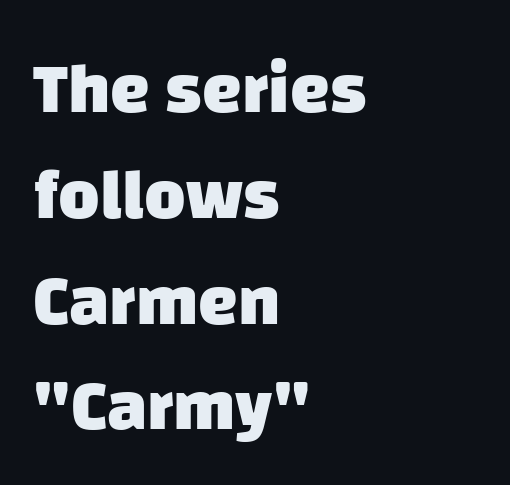
Q: Is the text bold? A: Yes.
Q: Is the typeface a serif or a sans-serif typeface? A: Sans-serif.
Q: Is the text underlined? A: No.
Q: How is the paragraph aligned? A: Left-aligned.
Q: Is the spacing between letters normal or unusually wide? A: Normal.
Q: Is the spacing between lines tight, normal or loose? A: Normal.
Q: Width (condensed, normal, or wide)? A: Normal.
Q: Stroke contrast? A: Low.
Q: x-height? A: Large.
Q: Monospaced? A: No.
